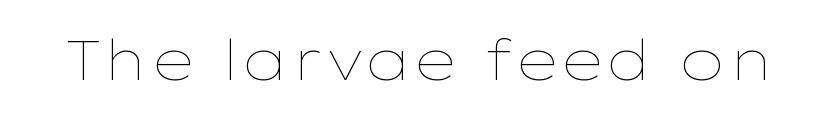
The image shows 55 px thin, wide type, upright; set normal letter spacing, not underlined; low stroke contrast and a medium x-height.
